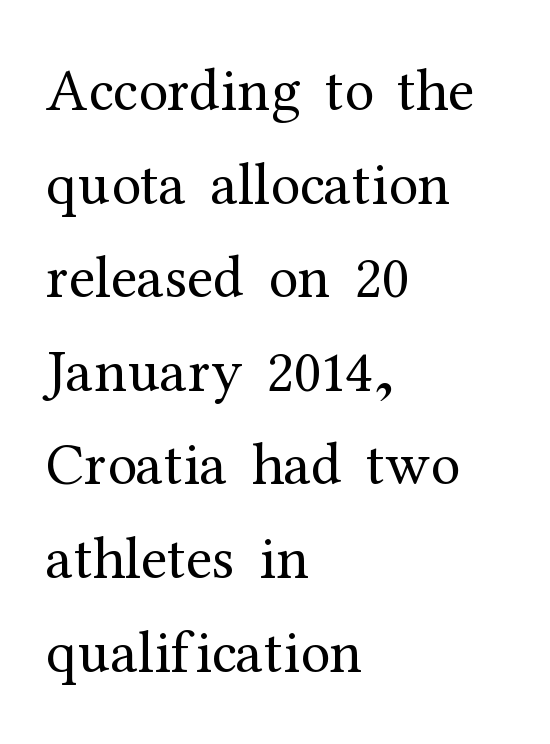
The image shows 60 px regular-weight serif type, upright; set left-aligned, normal line spacing (1.56x), normal letter spacing, not underlined; medium stroke contrast and a medium x-height.
